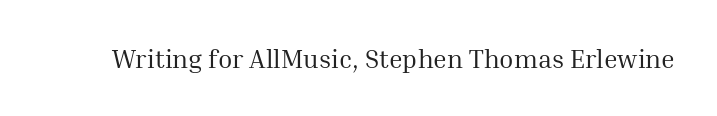
Q: Is the text bold? A: No.
Q: Is the text italic (slanted)? A: No, it is upright.
Q: Is the text underlined? A: No.
Q: Is the spacing between letters normal or unusually wide? A: Normal.
